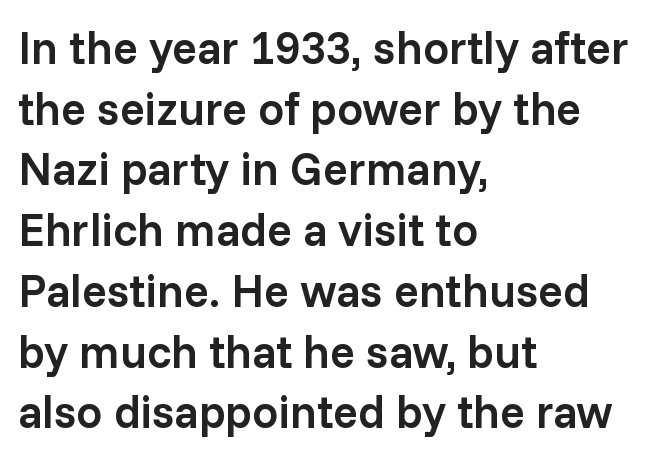
Q: Is the text bold? A: Semi-bold.
Q: Is the text italic (slanted)? A: No, it is upright.
Q: Is the typeface a serif or a sans-serif typeface? A: Sans-serif.
Q: Is the text underlined? A: No.
Q: How is the paragraph aligned? A: Left-aligned.
Q: Is the spacing between letters normal or unusually wide? A: Normal.
Q: Is the spacing between lines tight, normal or loose? A: Normal.
Q: Width (condensed, normal, or wide)? A: Normal.
Q: Stroke contrast? A: Low.
Q: x-height? A: Medium.
Q: Monospaced? A: No.
